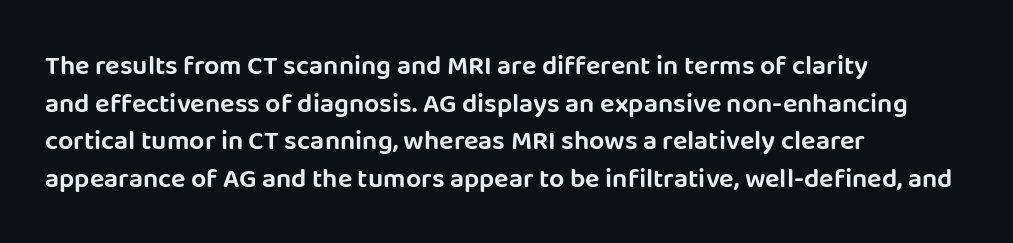
Q: Is the text italic (slanted)? A: No, it is upright.
Q: Is the text underlined? A: No.
Q: How is the paragraph aligned? A: Left-aligned.
Q: Is the spacing between letters normal or unusually wide? A: Normal.
Q: Is the spacing between lines tight, normal or loose? A: Normal.
